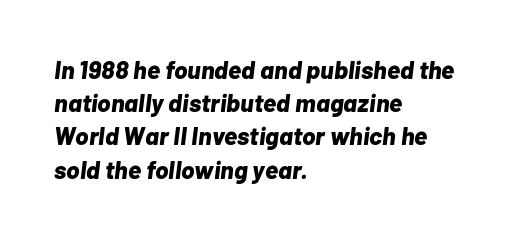
Q: Is the text bold? A: Yes.
Q: Is the text italic (slanted)? A: Yes, it leans right by about 7 degrees.
Q: Is the text underlined? A: No.
Q: How is the paragraph aligned? A: Left-aligned.
Q: Is the spacing between letters normal or unusually wide? A: Normal.
Q: Is the spacing between lines tight, normal or loose? A: Normal.
